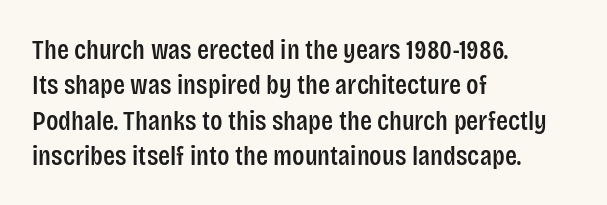
{"serif": "no", "italic": "no", "width": "condensed", "stroke_contrast": "low", "x_height": "large", "monospaced": "no", "underline": "no", "align": "left", "line_spacing": "normal", "line_spacing_ratio": 1.26, "letter_spacing": "normal", "letter_spacing_em": 0.0, "glyph_px": 28}
